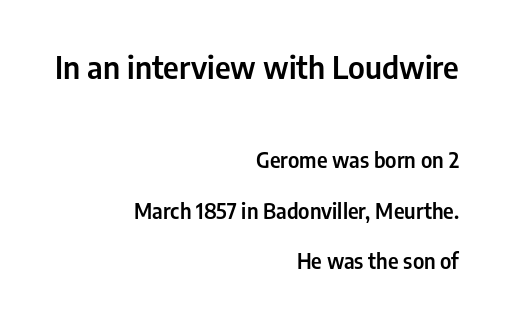
Q: Is the text italic (slanted)? A: No, it is upright.
Q: Is the typeface a serif or a sans-serif typeface? A: Sans-serif.
Q: Is the text underlined? A: No.
Q: How is the paragraph aligned? A: Right-aligned.
Q: Is the spacing between letters normal or unusually wide? A: Normal.
Q: Is the spacing between lines tight, normal or loose? A: Loose.
Q: Which block of text is set in a larger size, the first (top) or the second (bottom)? A: The first (top) one.
Q: Width (condensed, normal, or wide)? A: Condensed.
Q: Stroke contrast? A: Low.
Q: x-height? A: Medium.
Q: Monospaced? A: No.
